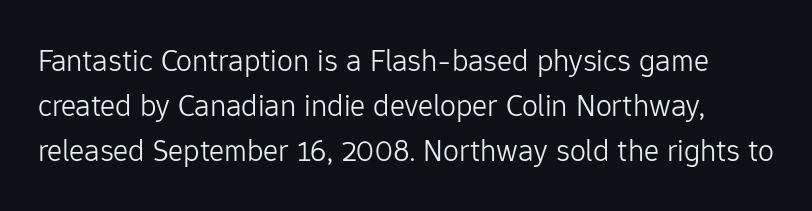
Classification — sans serif. These lines sit exactly where default settings would place them. The characters are drawn with everyday or finer stroke widths. Spacing verdict: proportional, widths tailored to each character. Nobody drew a line under any word here. A typesetter would call this zero additional tracking.
